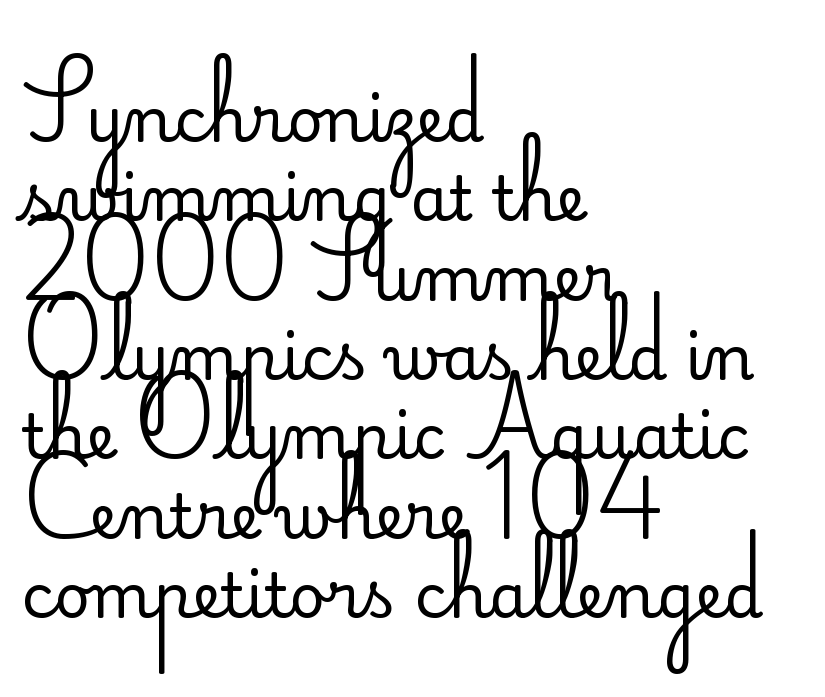
Q: Is the text bold? A: No.
Q: Is the text italic (slanted)? A: No, it is upright.
Q: Is the typeface a serif or a sans-serif typeface? A: Sans-serif.
Q: Is the text underlined? A: No.
Q: How is the paragraph aligned? A: Left-aligned.
Q: Is the spacing between letters normal or unusually wide? A: Normal.
Q: Is the spacing between lines tight, normal or loose? A: Normal.
Q: Width (condensed, normal, or wide)? A: Normal.
Q: Stroke contrast? A: Low.
Q: x-height? A: Small.
Q: Monospaced? A: No.
